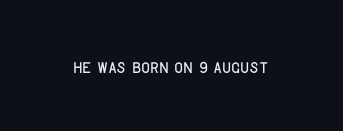
The image shows 24 px text type, upright; set normal letter spacing, not underlined.
